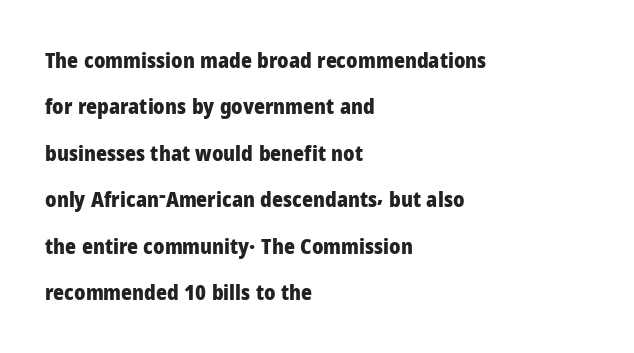
The image shows 21 px bold type, upright; set left-aligned, loose line spacing (2.21x), normal letter spacing, not underlined.
